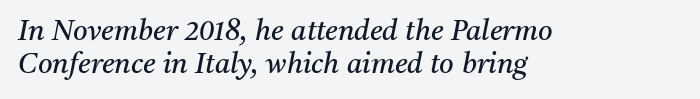
Q: Is the text bold? A: No.
Q: Is the text italic (slanted)? A: Yes, it leans right by about 11 degrees.
Q: Is the typeface a serif or a sans-serif typeface? A: Serif.
Q: Is the text underlined? A: No.
Q: How is the paragraph aligned? A: Left-aligned.
Q: Is the spacing between letters normal or unusually wide? A: Normal.
Q: Width (condensed, normal, or wide)? A: Normal.
Q: Stroke contrast? A: Medium.
Q: x-height? A: Medium.
Q: Monospaced? A: No.
